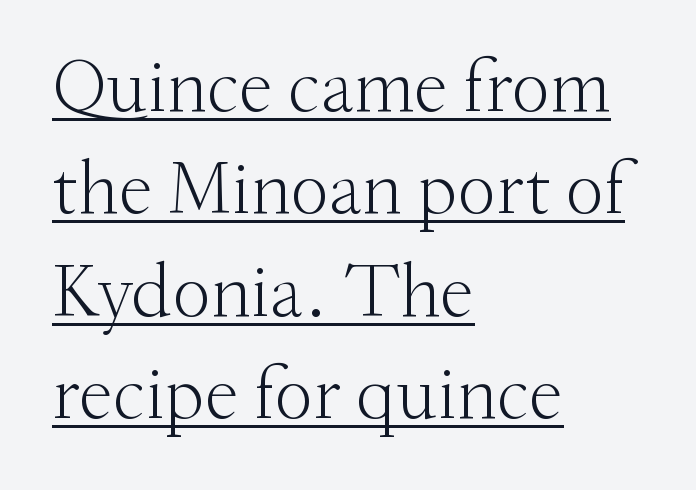
The image shows 77 px light serif type, upright; set left-aligned, normal line spacing (1.33x), normal letter spacing, underlined; medium stroke contrast and a small x-height.
